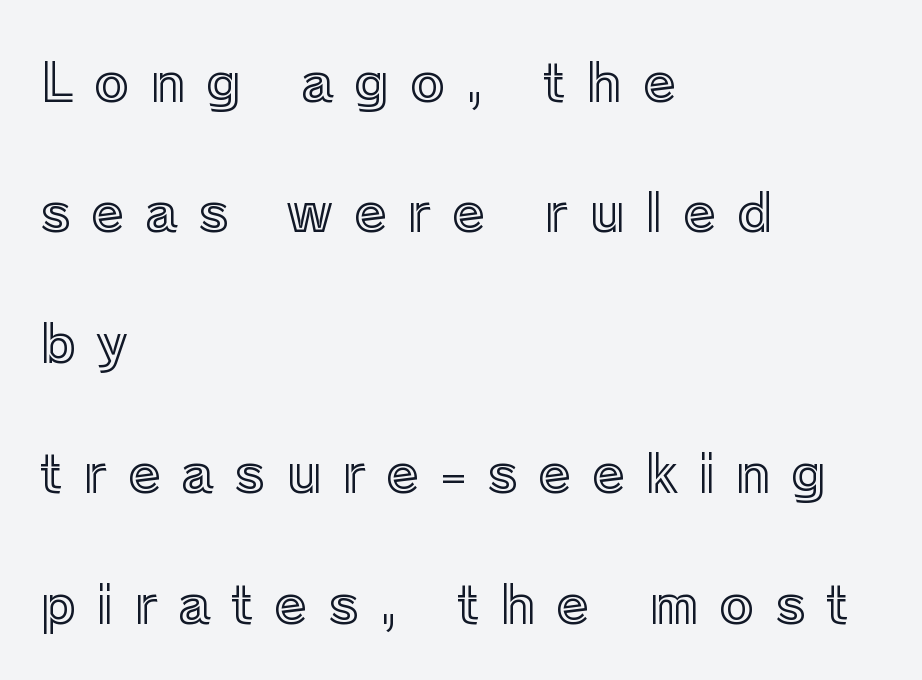
{"italic": "no", "width": "normal", "x_height": "medium", "monospaced": "no", "underline": "no", "align": "left", "line_spacing": "loose", "line_spacing_ratio": 2.46, "letter_spacing": "wide", "letter_spacing_em": 0.39, "glyph_px": 53}
